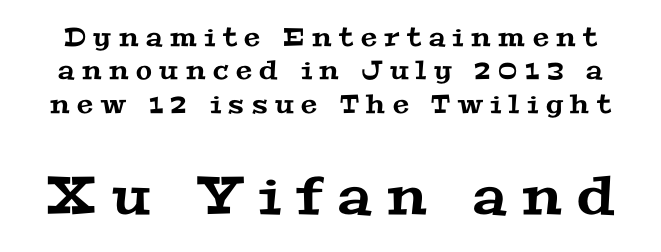
Q: Is the typeface a serif or a sans-serif typeface? A: Serif.
Q: Is the text underlined? A: No.
Q: Is the spacing between letters normal or unusually wide? A: Unusually wide.
Q: Is the spacing between lines tight, normal or loose? A: Normal.
Q: Which block of text is set in a larger size, the first (top) or the second (bottom)? A: The second (bottom) one.
Q: Width (condensed, normal, or wide)? A: Wide.
Q: Stroke contrast? A: Medium.
Q: x-height? A: Medium.
Q: Monospaced? A: No.
